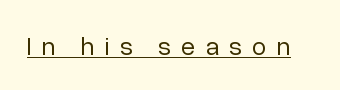
{"italic": "no", "bold": "no", "underline": "yes", "letter_spacing": "wide", "letter_spacing_em": 0.39, "glyph_px": 26}
